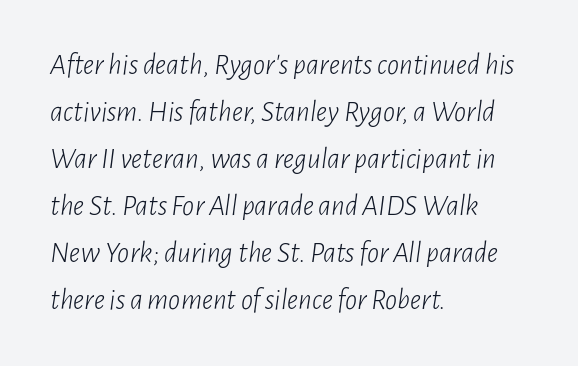
Q: Is the text bold? A: No.
Q: Is the text italic (slanted)? A: Yes, it leans right by about 7 degrees.
Q: Is the text underlined? A: No.
Q: How is the paragraph aligned? A: Left-aligned.
Q: Is the spacing between letters normal or unusually wide? A: Normal.
Q: Is the spacing between lines tight, normal or loose? A: Normal.
Q: Width (condensed, normal, or wide)? A: Condensed.
Q: Stroke contrast? A: Low.
Q: x-height? A: Medium.
Q: Monospaced? A: No.
